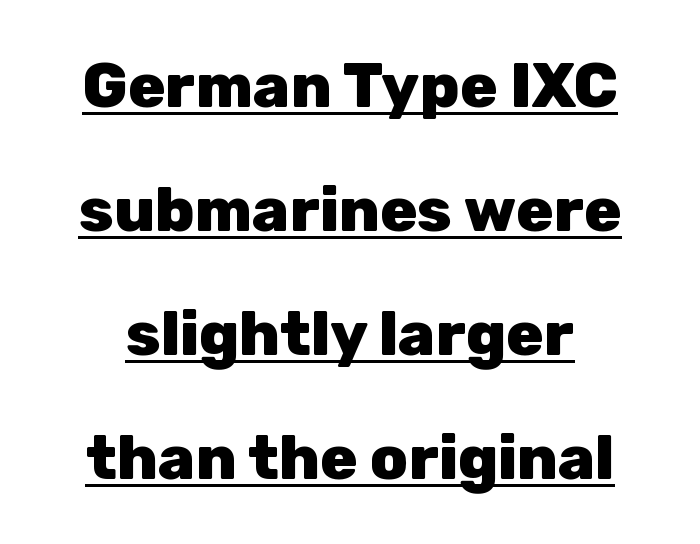
The image shows 62 px heavy sans-serif type, upright; set loose line spacing (2.0x), normal letter spacing, underlined; low stroke contrast and a medium x-height.
